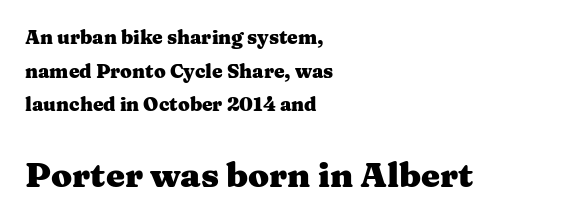
The image shows 34 px heavy, wide serif type, upright; set left-aligned, line spacing 1.77x, normal letter spacing, not underlined; the second (bottom) block is 1.79x larger; medium stroke contrast and a medium x-height.
